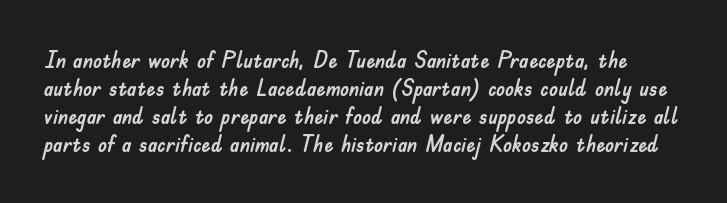
{"underline": "no", "line_spacing_ratio": 1.22, "letter_spacing": "normal", "letter_spacing_em": 0.0, "glyph_px": 23}
